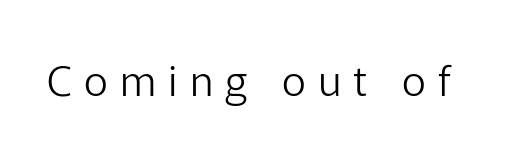
Here the designer chose a conventional face with non-uniform glyph widths. Plain, unruled lines of type. Someone cranked the tracking dial way up on this one. Ink coverage per letter is moderate at most. A roman cut, with each character standing at attention. Font category for this specimen: sans-serif.
